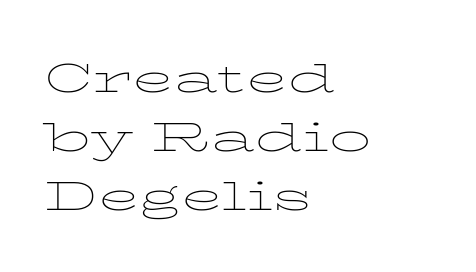
Every stem runs plumb, perpendicular to the baseline. Character widths vary here, with narrow letters taking less room than wide ones. I'd call this a serif setting — the letters wear small feet. A typesetter would call this leading conventional body-copy spacing. This rendering uses left alignment, leaving the right contour irregular.
